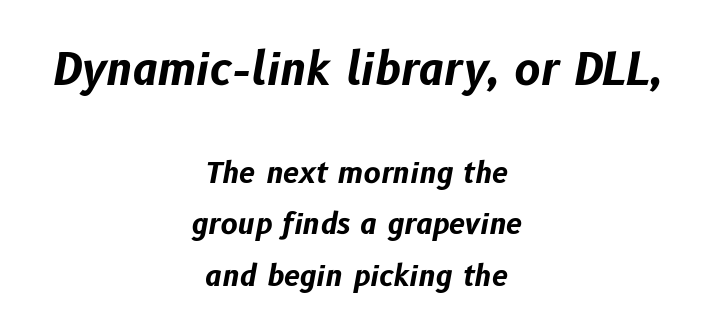
Q: Is the text bold? A: Yes.
Q: Is the text italic (slanted)? A: Yes, it leans right by about 10 degrees.
Q: Is the text underlined? A: No.
Q: How is the paragraph aligned? A: Centered.
Q: Is the spacing between letters normal or unusually wide? A: Normal.
Q: Which block of text is set in a larger size, the first (top) or the second (bottom)? A: The first (top) one.
Q: Width (condensed, normal, or wide)? A: Normal.
Q: Stroke contrast? A: Low.
Q: x-height? A: Medium.
Q: Monospaced? A: No.
